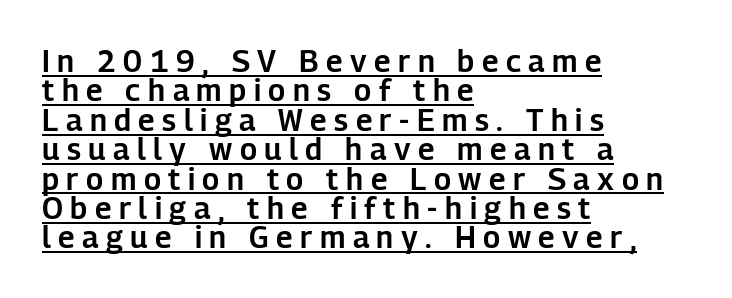
Every character sits straight up, as roman type does. What's the leading like? Squeezed, with rows nearly overlapping. Layout note: lines flush left. Characters follow at a spacing far wider than the type designer built in. Is this a fixed-width face? No — the glyphs have proportional, varying widths.
